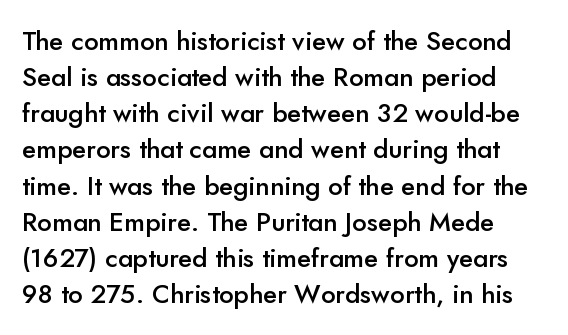
Each new line begins a customary step beneath the previous one. Caption: semibold face, moderately heavy strokes. Only glyphs here, with clear space below each row. Look at the tracking — it's just the regular setting, nothing added. Nope, not italic — everything's standing straight.
